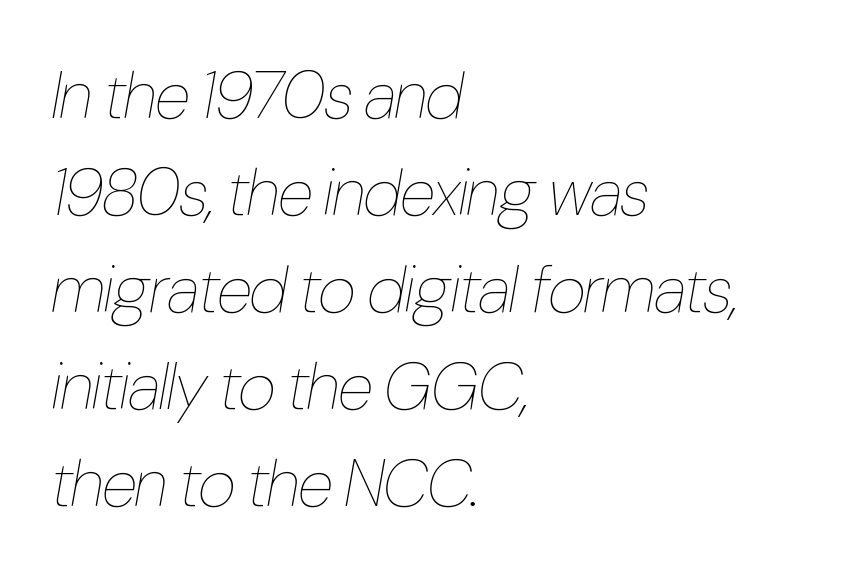
Between one letter and the next there's only the usual sliver of space. A typesetter would mark this as italic. Stems here are at most as thick as an everyday book face. One-word summary of the alignment: left.
